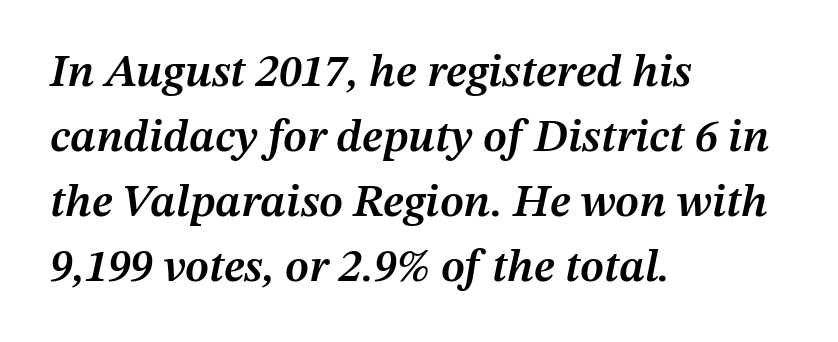
Honestly, the letter spacing is just normal — you wouldn't notice it. Decoration check: the copy has no underline. This is moderately heavy type, rendered in semibold. Each new line begins a customary step beneath the previous one. Think of a printed novel: that variable character pitch is what you see here. Compared with ordinary roman type, these characters are visibly tilted.
